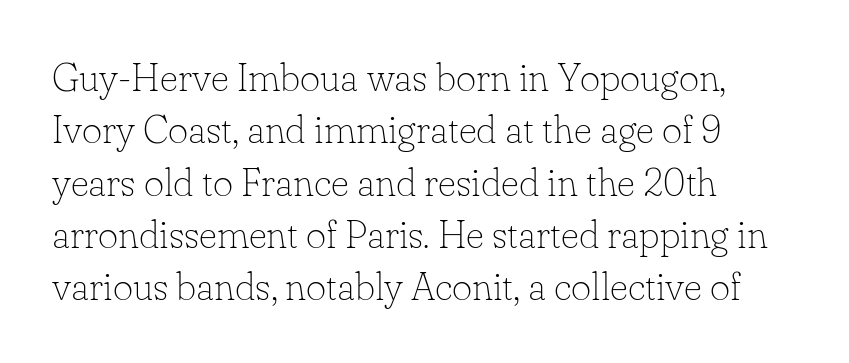
The image shows 39 px thin serif type, upright; set left-aligned, normal line spacing (1.34x), normal letter spacing, not underlined; low stroke contrast and a small x-height.
